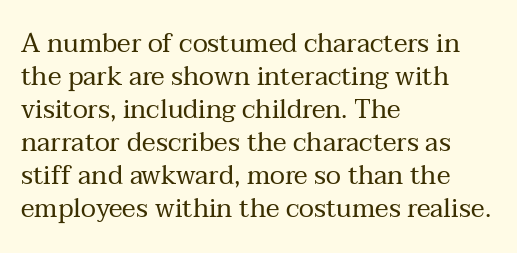
When letters stand straight like this, we call the style roman or upright. These lines sit exactly where default settings would place them. Students, note that the glyphs here touch the page at normal intervals. The passage shown is not bold in any degree. In CSS terms this would be text-align: left. Underlining? Definitely not there.
